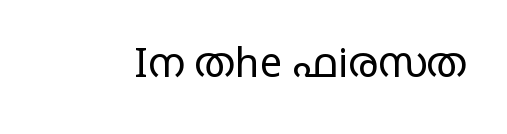
Q: Is the text bold? A: No.
Q: Is the text italic (slanted)? A: No, it is upright.
Q: Is the typeface a serif or a sans-serif typeface? A: Sans-serif.
Q: Is the text underlined? A: No.
Q: Is the spacing between letters normal or unusually wide? A: Normal.
Q: Width (condensed, normal, or wide)? A: Wide.
Q: Stroke contrast? A: Low.
Q: x-height? A: Large.
Q: Monospaced? A: No.
